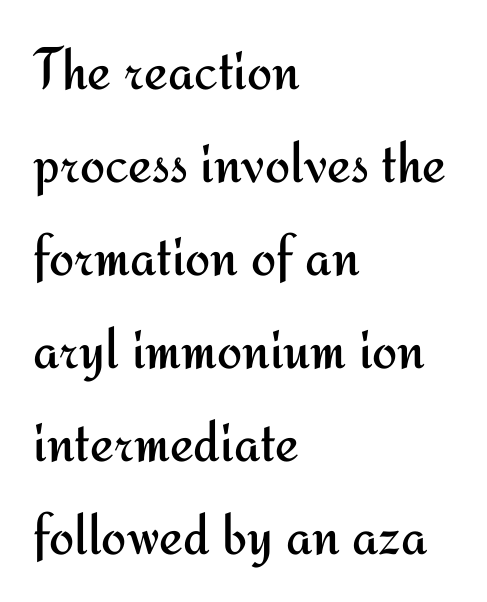
The image shows 60 px regular-weight sans-serif type, upright; set left-aligned, normal line spacing (1.55x), normal letter spacing, not underlined; medium stroke contrast and a small x-height.
